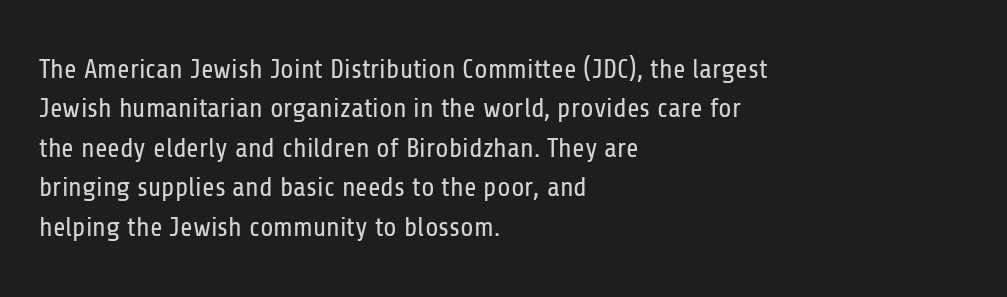
Quick note: not italic, upright. Is the stroke heavy? The answer is a plain regular-or-lighter. The setting favours the left margin, as ordinary paragraphs usually do. Has an underline been added? It has not. Tracking here is standard; glyphs follow each other at the usual distance. Line spacing here is normal.
